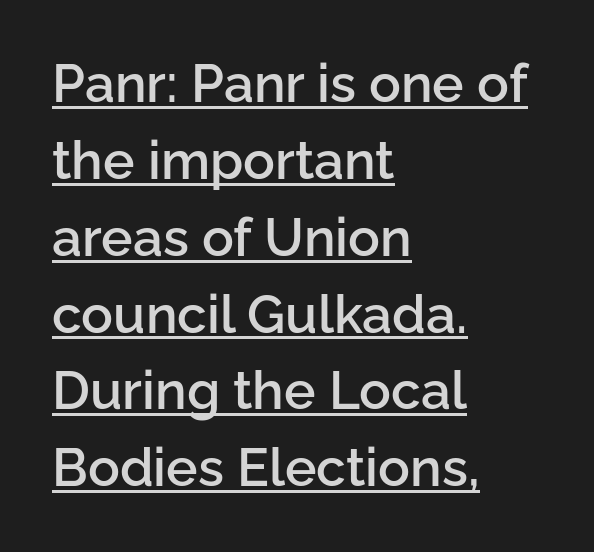
Q: Is the text bold? A: Semi-bold.
Q: Is the text italic (slanted)? A: No, it is upright.
Q: Is the typeface a serif or a sans-serif typeface? A: Sans-serif.
Q: Is the text underlined? A: Yes.
Q: How is the paragraph aligned? A: Left-aligned.
Q: Is the spacing between letters normal or unusually wide? A: Normal.
Q: Is the spacing between lines tight, normal or loose? A: Normal.
Q: Width (condensed, normal, or wide)? A: Normal.
Q: Stroke contrast? A: Low.
Q: x-height? A: Medium.
Q: Monospaced? A: No.
